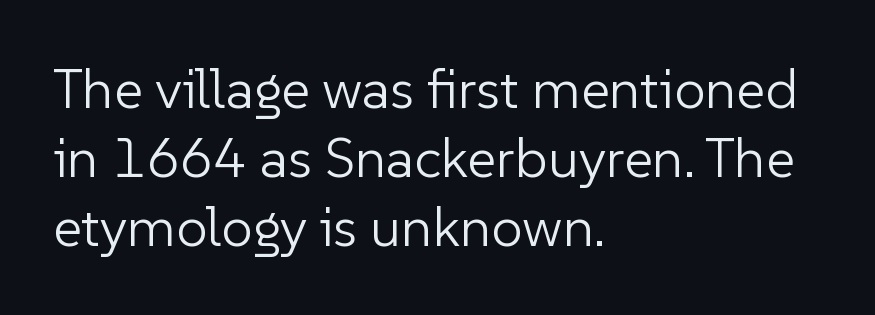
Q: Is the text bold? A: No.
Q: Is the text italic (slanted)? A: No, it is upright.
Q: Is the typeface a serif or a sans-serif typeface? A: Sans-serif.
Q: Is the text underlined? A: No.
Q: How is the paragraph aligned? A: Left-aligned.
Q: Is the spacing between letters normal or unusually wide? A: Normal.
Q: Width (condensed, normal, or wide)? A: Normal.
Q: Stroke contrast? A: Low.
Q: x-height? A: Medium.
Q: Monospaced? A: No.
